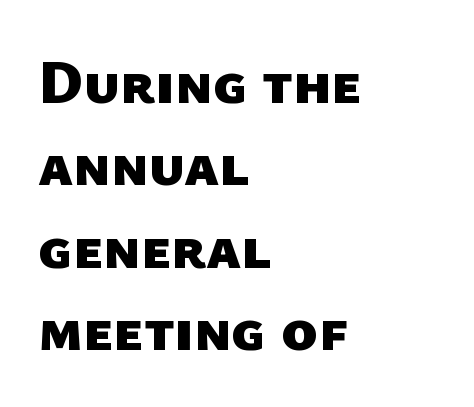
Check where the strokes stop: nothing finishes them off — pure sans. Leading matches the norm, producing a regular column. Words appear dense and cohesive because spacing is normal. Is this a fixed-width face? No — the glyphs have proportional, varying widths. Each glyph is drawn with heavy, bold strokes. Alignment: flush left.
